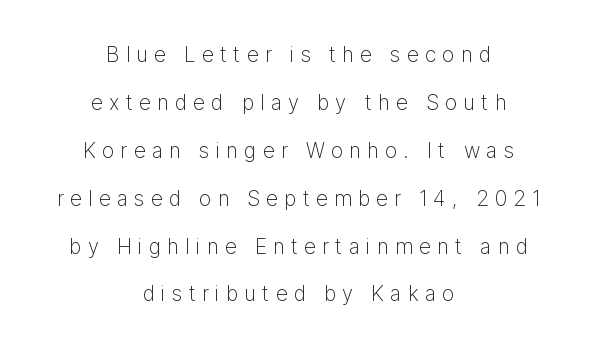
Q: Is the text bold? A: No.
Q: Is the text italic (slanted)? A: No, it is upright.
Q: Is the text underlined? A: No.
Q: How is the paragraph aligned? A: Centered.
Q: Is the spacing between letters normal or unusually wide? A: Unusually wide.
Q: Is the spacing between lines tight, normal or loose? A: Loose.
